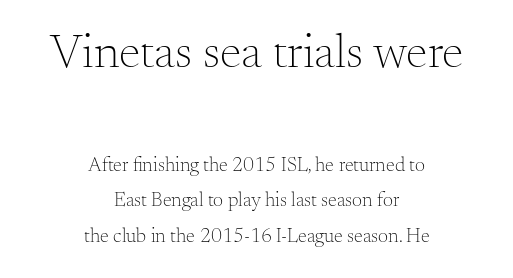
Casual observation: everything's sitting right in the middle. The letters advance in unequal steps, a hallmark of proportional type. The face looks like a standard text weight, possibly lighter. Nope, not italic — everything's standing straight.
